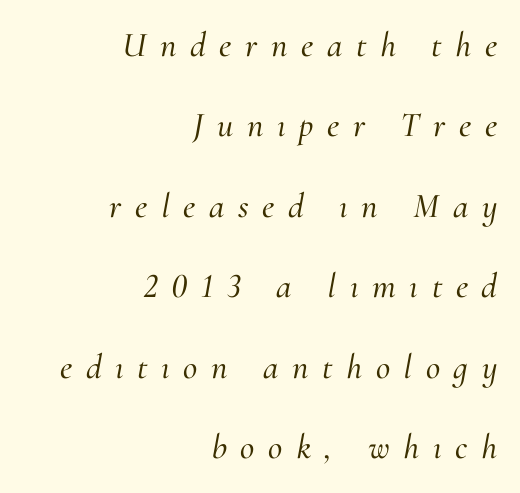
Q: Is the text italic (slanted)? A: Yes, it leans right by about 10 degrees.
Q: Is the typeface a serif or a sans-serif typeface? A: Serif.
Q: Is the text underlined? A: No.
Q: How is the paragraph aligned? A: Right-aligned.
Q: Is the spacing between letters normal or unusually wide? A: Unusually wide.
Q: Is the spacing between lines tight, normal or loose? A: Loose.
Q: Width (condensed, normal, or wide)? A: Normal.
Q: Stroke contrast? A: Medium.
Q: x-height? A: Small.
Q: Monospaced? A: No.
